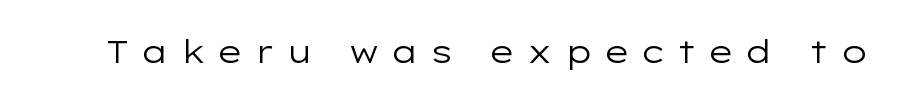
Q: Is the text bold? A: No.
Q: Is the text italic (slanted)? A: No, it is upright.
Q: Is the typeface a serif or a sans-serif typeface? A: Sans-serif.
Q: Is the text underlined? A: No.
Q: Is the spacing between letters normal or unusually wide? A: Unusually wide.
Q: Width (condensed, normal, or wide)? A: Wide.
Q: Stroke contrast? A: Low.
Q: x-height? A: Medium.
Q: Monospaced? A: No.
